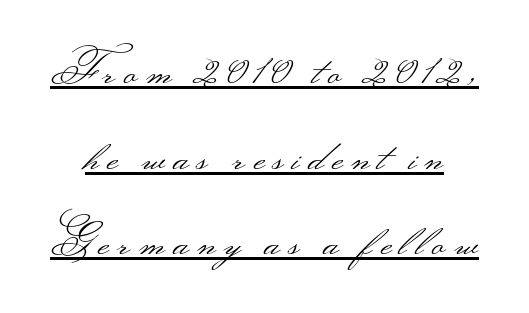
Q: Is the text bold? A: No.
Q: Is the text italic (slanted)? A: Yes.
Q: Is the typeface a serif or a sans-serif typeface? A: Sans-serif.
Q: Is the text underlined? A: Yes.
Q: Is the spacing between letters normal or unusually wide? A: Unusually wide.
Q: Is the spacing between lines tight, normal or loose? A: Loose.
Q: Width (condensed, normal, or wide)? A: Wide.
Q: Stroke contrast? A: Medium.
Q: Monospaced? A: No.
